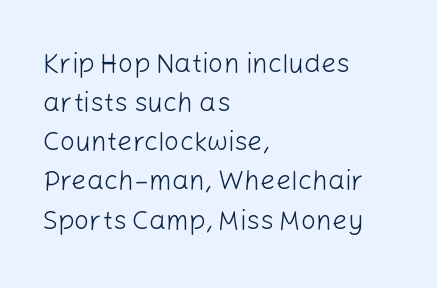
Q: Is the text bold? A: No.
Q: Is the text italic (slanted)? A: No, it is upright.
Q: Is the text underlined? A: No.
Q: How is the paragraph aligned? A: Left-aligned.
Q: Is the spacing between letters normal or unusually wide? A: Normal.
Q: Is the spacing between lines tight, normal or loose? A: Normal.
